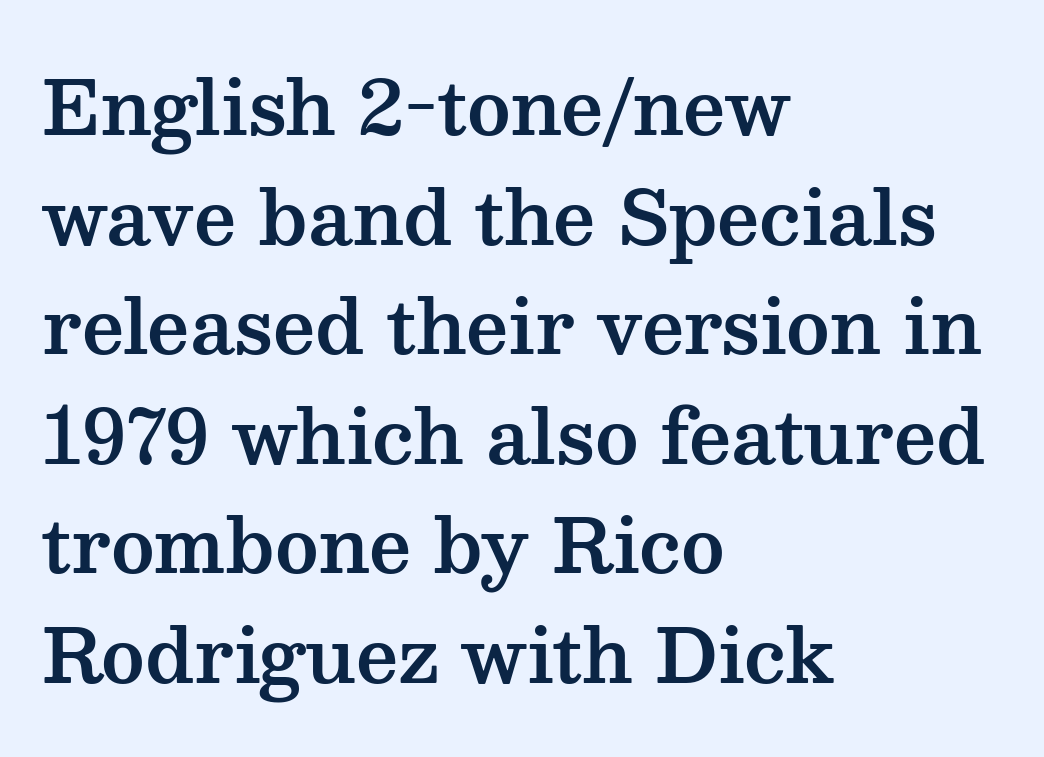
The image shows 74 px wide serif type, upright; set left-aligned, normal line spacing (1.48x), normal letter spacing, not underlined; medium stroke contrast and a medium x-height.
